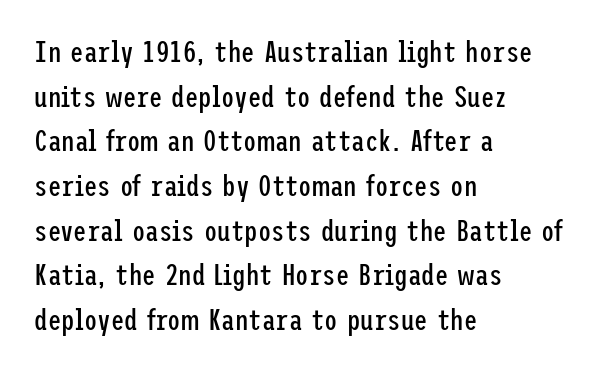
Regular leading. A typesetter would mark this as roman, not italic. The glyphs in this specimen are sans serif. Has an underline been added? It has not. Every row of glyphs begins at an identical x-position on the left.
